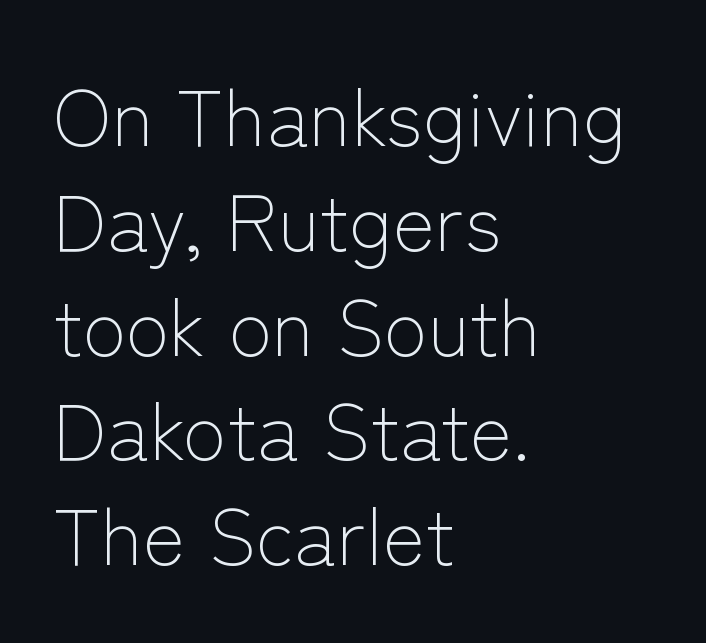
The image shows 80 px light sans-serif type, upright; set left-aligned, normal line spacing (1.31x), normal letter spacing, not underlined; low stroke contrast and a medium x-height.
